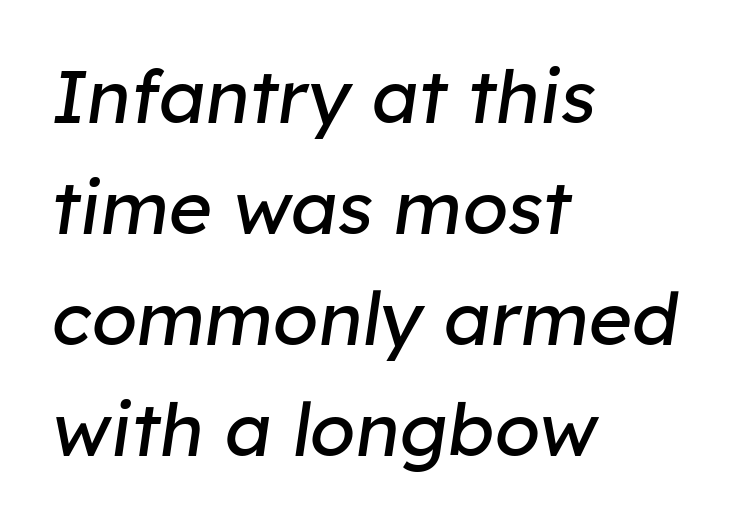
Q: Is the text bold? A: No.
Q: Is the text italic (slanted)? A: Yes, it leans right by about 8 degrees.
Q: Is the text underlined? A: No.
Q: How is the paragraph aligned? A: Left-aligned.
Q: Is the spacing between letters normal or unusually wide? A: Normal.
Q: Is the spacing between lines tight, normal or loose? A: Normal.
Q: Width (condensed, normal, or wide)? A: Normal.
Q: Stroke contrast? A: Low.
Q: x-height? A: Medium.
Q: Monospaced? A: No.
